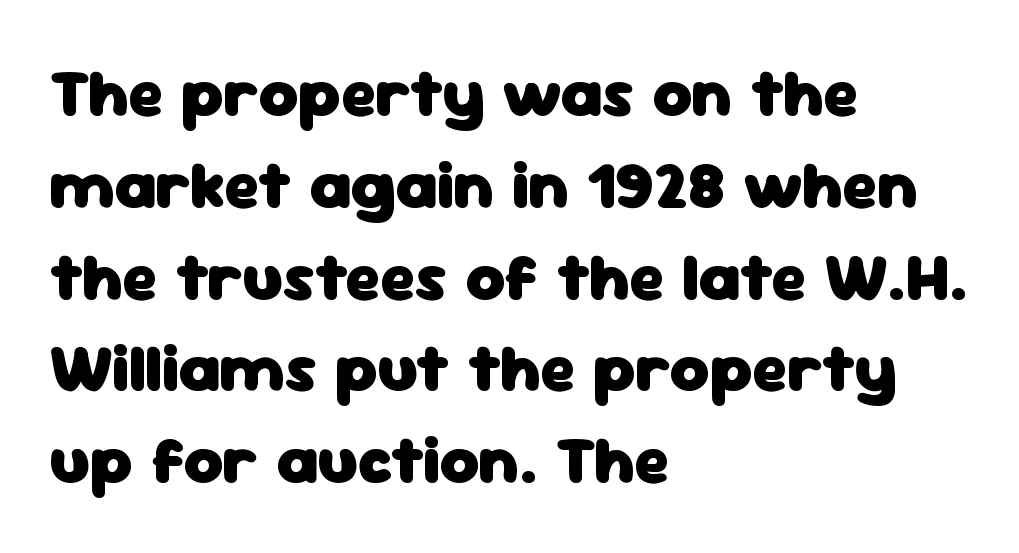
Q: Is the text bold? A: Yes.
Q: Is the text italic (slanted)? A: No, it is upright.
Q: Is the typeface a serif or a sans-serif typeface? A: Sans-serif.
Q: Is the text underlined? A: No.
Q: How is the paragraph aligned? A: Left-aligned.
Q: Is the spacing between letters normal or unusually wide? A: Normal.
Q: Is the spacing between lines tight, normal or loose? A: Normal.
Q: Width (condensed, normal, or wide)? A: Normal.
Q: Stroke contrast? A: Low.
Q: x-height? A: Medium.
Q: Monospaced? A: No.
